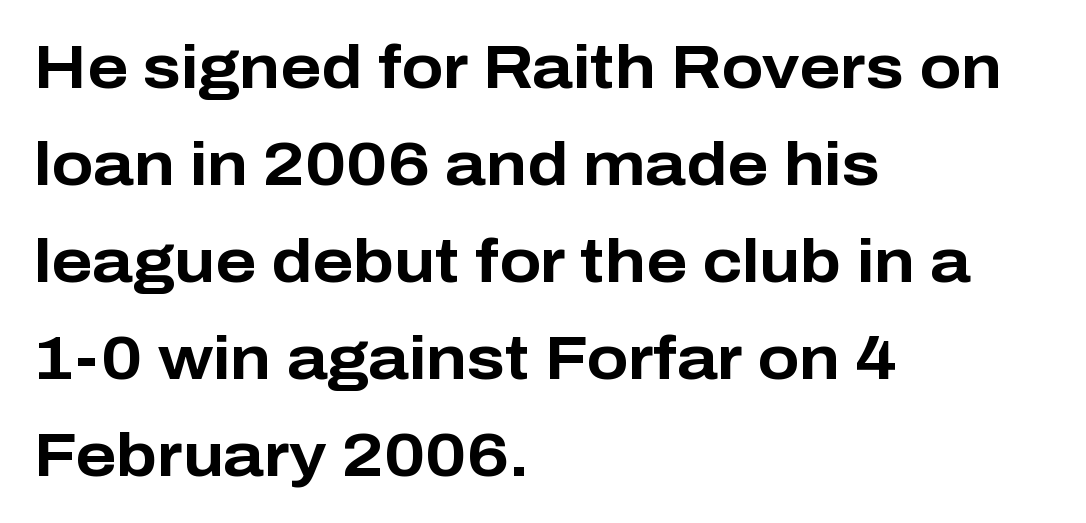
This sample has the flowing, uneven cadence of proportional lettering. Has an underline been added? It has not. Stroke terminals: plain, sans-serif. Inter-character spacing is left at the font's built-in metrics.
